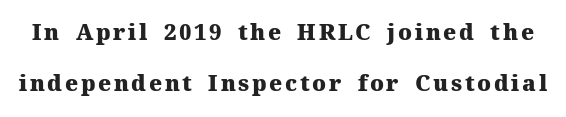
The image shows 22 px bold type, upright; set loose line spacing (2.33x), not underlined.
